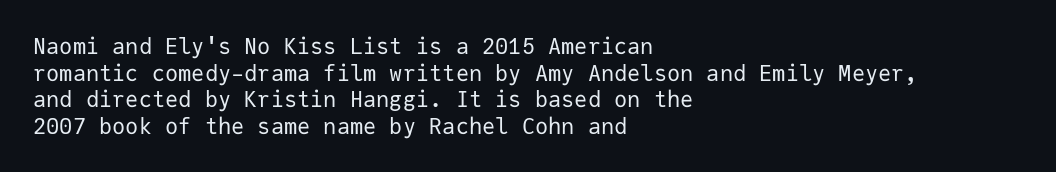
The face used here is rendered with its standard letterfit. The rag falls on the right side of this text block. The typeface has the unassuming heft of standard copy or less. Italic: no, the glyphs are upright roman.
